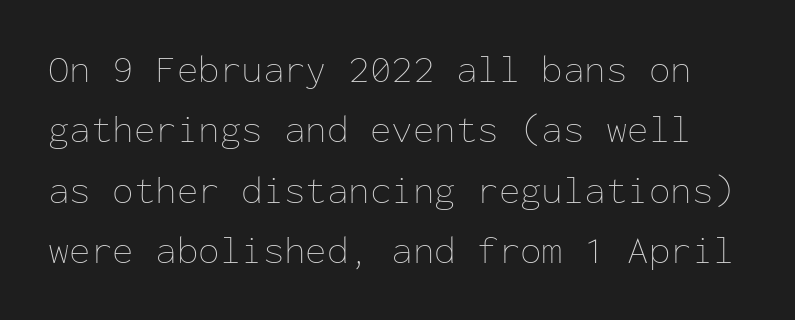
The image shows 39 px thin type, upright, monospaced; set normal line spacing (1.55x), normal letter spacing, not underlined; low stroke contrast and a medium x-height.
